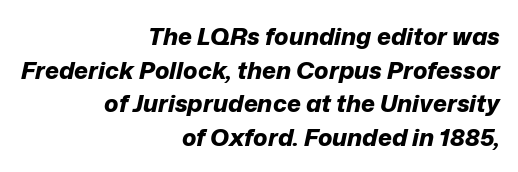
{"italic": "yes", "lean": "right", "slant_degrees": 12, "bold": "yes", "underline": "no", "align": "right", "line_spacing": "normal", "line_spacing_ratio": 1.4, "letter_spacing": "normal", "letter_spacing_em": 0.0, "glyph_px": 24}
